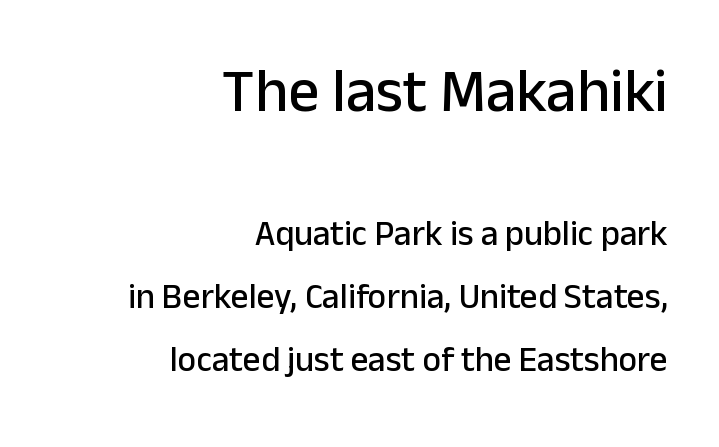
Each letter keeps its own natural width here, so spacing adapts to shape. Of the two passages, the one on top uses the larger point size. The passage shown is not underscored anywhere. Line endings align vertically; line beginnings do not. Does extra space separate the letters? No, they use regular spacing. Nope, no serifs anywhere on these letters.
